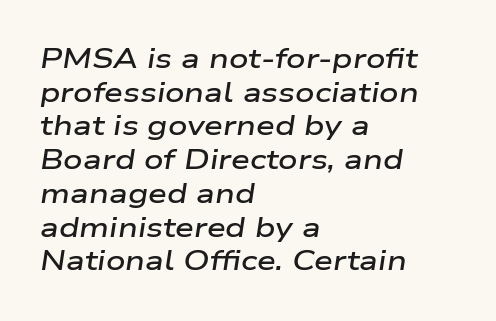
The image shows 27 px text type, italic (leaning right); set left-aligned, normal line spacing (1.25x), normal letter spacing, not underlined.
